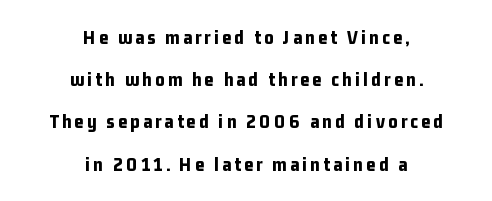
The font is running at its bold setting. Notice how the stems are strictly vertical — no italics here. Decoration check: the copy has no underline. Compared with typical paragraphs, the rows here are farther apart. The text block is weighted toward neither margin, spreading evenly from the middle.
